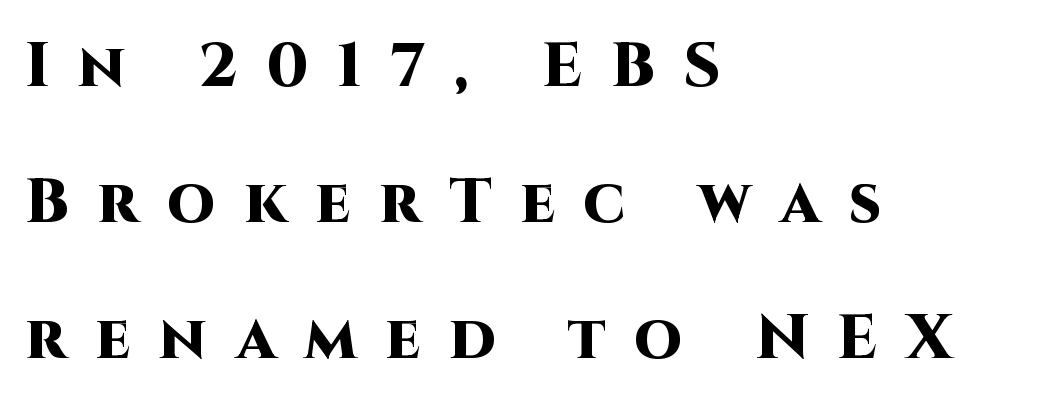
Q: Is the text bold? A: Yes.
Q: Is the text italic (slanted)? A: No, it is upright.
Q: Is the typeface a serif or a sans-serif typeface? A: Sans-serif.
Q: Is the text underlined? A: No.
Q: How is the paragraph aligned? A: Left-aligned.
Q: Is the spacing between letters normal or unusually wide? A: Unusually wide.
Q: Is the spacing between lines tight, normal or loose? A: Loose.
Q: Width (condensed, normal, or wide)? A: Normal.
Q: Stroke contrast? A: High.
Q: x-height? A: Large.
Q: Monospaced? A: No.
